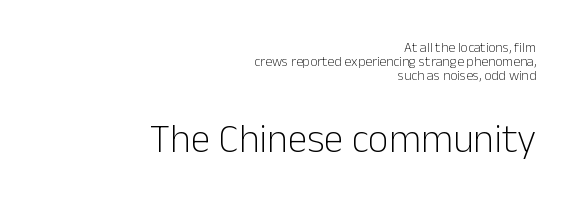
The image shows 40 px light sans-serif type, upright; set right-aligned, tight line spacing (0.99x), normal letter spacing, not underlined; the second (bottom) block is 2.86x larger; low stroke contrast and a medium x-height.
